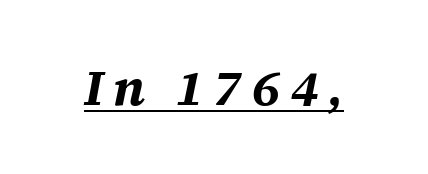
The image shows 50 px bold type, italic (leaning right); set underlined; medium stroke contrast and a large x-height.
